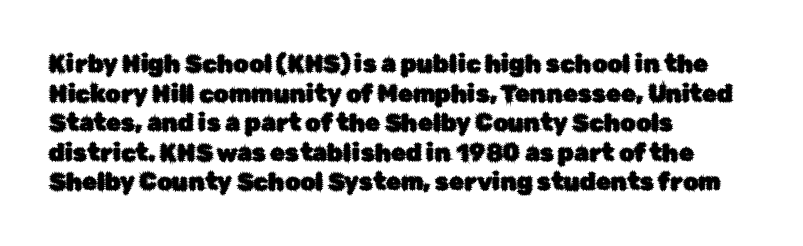
Q: Is the text italic (slanted)? A: No, it is upright.
Q: Is the text underlined? A: No.
Q: How is the paragraph aligned? A: Left-aligned.
Q: Is the spacing between letters normal or unusually wide? A: Normal.
